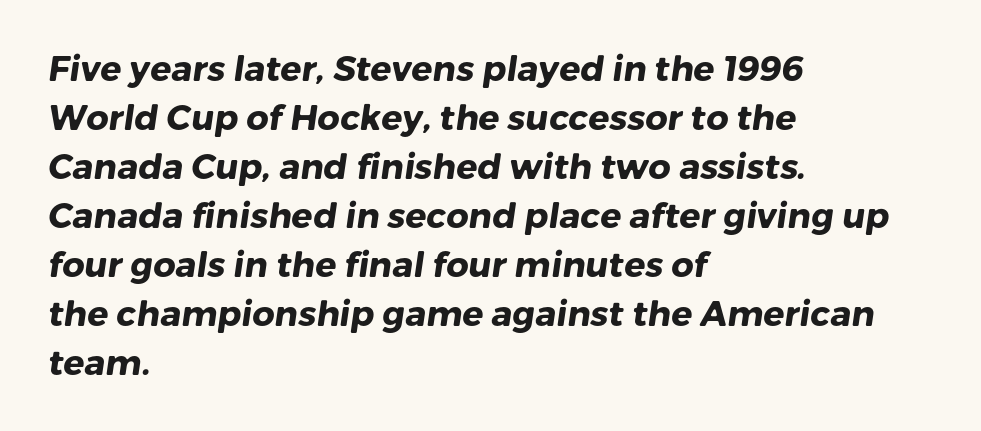
Set as a true bold cut, around the 700 mark. This rendering employs a face without finishing strokes, i.e., a sans-serif. Caption: multi-line text, flush left, ragged right. Look at the tracking — it's just the regular setting, nothing added. The area under the type is left untouched. The face used here is proportionally spaced, like ordinary book or web type.
